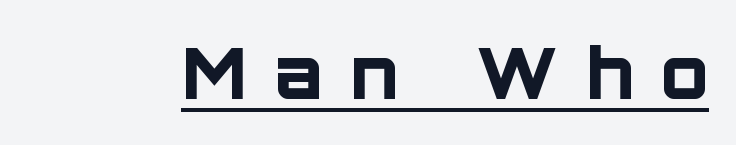
Q: Is the text bold? A: Yes.
Q: Is the text italic (slanted)? A: No, it is upright.
Q: Is the typeface a serif or a sans-serif typeface? A: Sans-serif.
Q: Is the text underlined? A: Yes.
Q: Is the spacing between letters normal or unusually wide? A: Unusually wide.
Q: Width (condensed, normal, or wide)? A: Normal.
Q: Stroke contrast? A: Low.
Q: x-height? A: Large.
Q: Monospaced? A: No.
